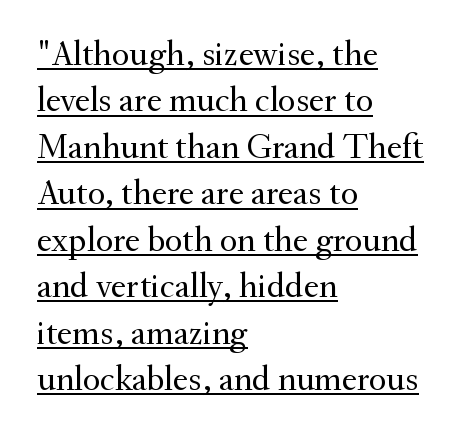
{"serif": "yes", "italic": "no", "bold": "no", "weight": "regular", "width": "normal", "stroke_contrast": "medium", "x_height": "small", "monospaced": "no", "underline": "yes", "align": "left", "line_spacing": "normal", "line_spacing_ratio": 1.29, "letter_spacing": "normal", "letter_spacing_em": 0.0, "glyph_px": 36}
